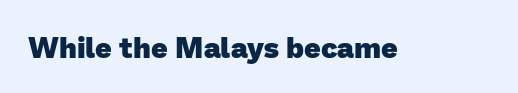
Q: Is the text bold? A: Yes.
Q: Is the typeface a serif or a sans-serif typeface? A: Sans-serif.
Q: Is the text underlined? A: No.
Q: Is the spacing between letters normal or unusually wide? A: Normal.
Q: Width (condensed, normal, or wide)? A: Normal.
Q: Stroke contrast? A: Low.
Q: x-height? A: Medium.
Q: Monospaced? A: No.
